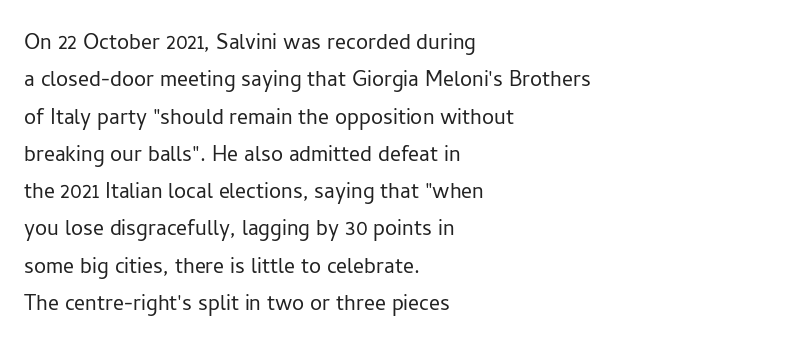
The image shows 27 px text type, upright; set left-aligned, normal line spacing (1.38x), normal letter spacing, not underlined.
